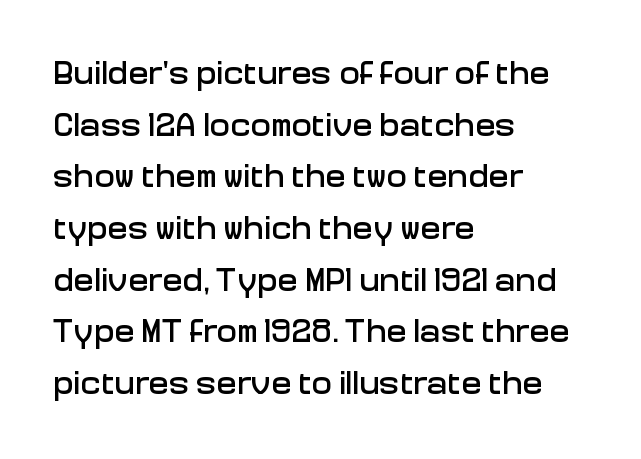
The image shows 34 px sans-serif type, upright; set left-aligned, normal line spacing (1.52x), normal letter spacing, not underlined; low stroke contrast and a medium x-height.
